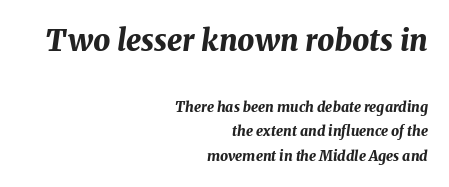
No word sits above an underline. Compared with an ordinary text face, these strokes are far heavier — a full bold. Characters follow at the spacing the type designer built in. The rendering shrinks the type as you move from the upper chunk to the lower. Every row of glyphs terminates at an identical x-position on the right.
